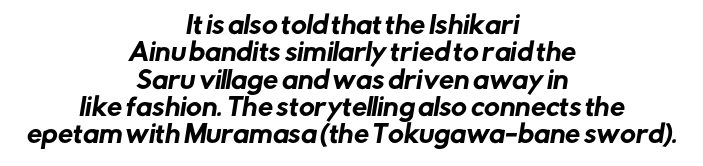
Words appear dense and cohesive because spacing is normal. Tightly led — the rows are bunched. Anything drawn beneath the words? Only blank space. Is the block centered? Yes — each line is placed symmetrically about the middle.
